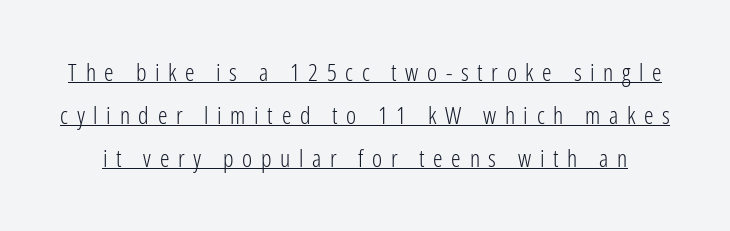
The image shows 24 px text type, upright; set line spacing 1.8x, unusually wide letter spacing (+0.36 em), underlined.
